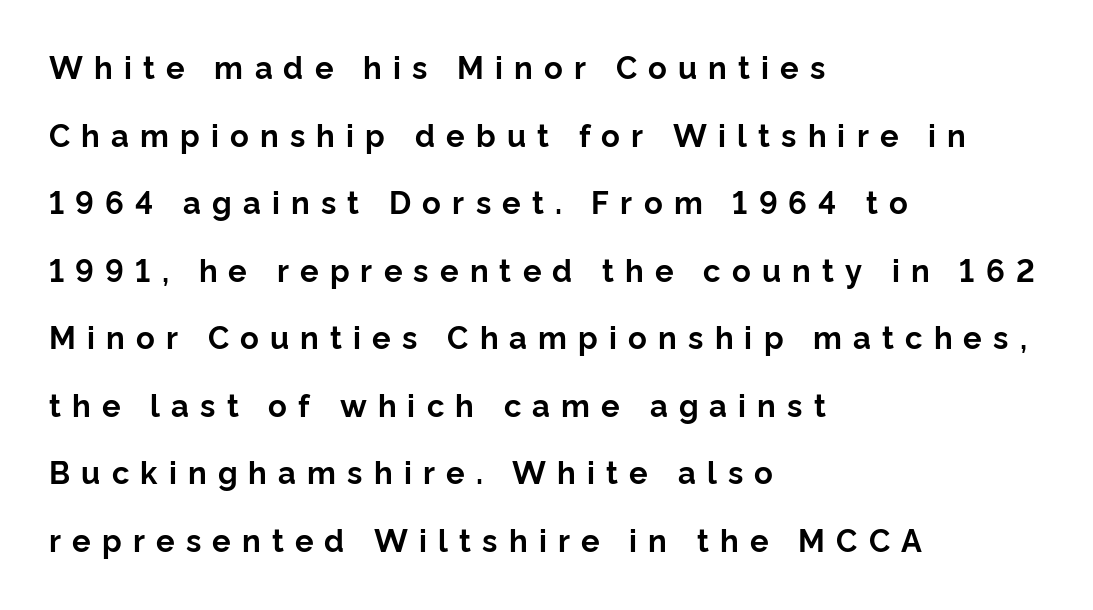
Just letters on the line, the space beneath them empty. Typographically, this falls in the sans-serif category. Characters follow at a spacing far wider than the type designer built in. It's the straight-up-and-down kind of type. This sample has the flowing, uneven cadence of proportional lettering.
